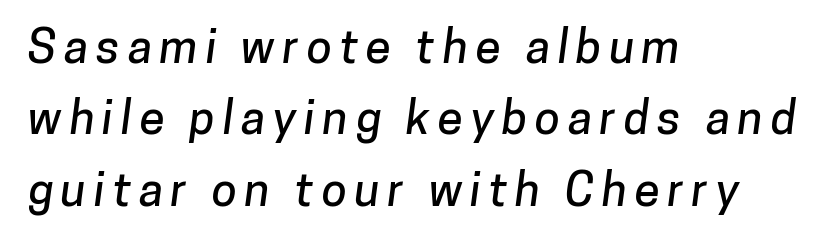
The image shows 46 px sans-serif type; set left-aligned, normal line spacing (1.55x), not underlined; low stroke contrast and a medium x-height.
